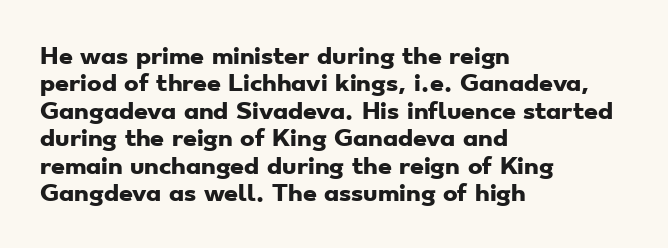
{"bold": "yes", "underline": "no", "align": "left", "line_spacing": "normal", "line_spacing_ratio": 1.25, "letter_spacing": "normal", "letter_spacing_em": 0.0, "glyph_px": 22}
